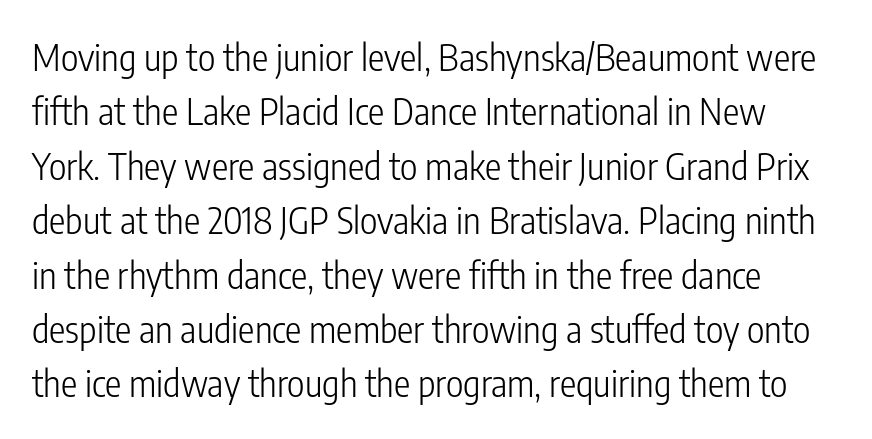
Is there any slant? The stems are plumb. The passage shown is typeset with a sans-serif family. No word sits above an underline. The typeface has the unassuming heft of standard copy or less. The passage shown is typed in a proportional face where columns would drift. Evenly set lines give the paragraph a standard silhouette.
